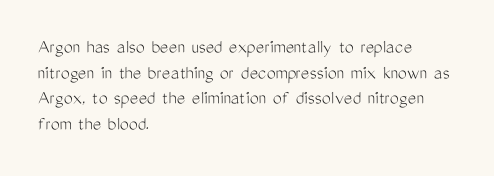
Q: Is the text bold? A: No.
Q: Is the text italic (slanted)? A: No, it is upright.
Q: Is the text underlined? A: No.
Q: How is the paragraph aligned? A: Left-aligned.
Q: Is the spacing between letters normal or unusually wide? A: Normal.
Q: Is the spacing between lines tight, normal or loose? A: Normal.
